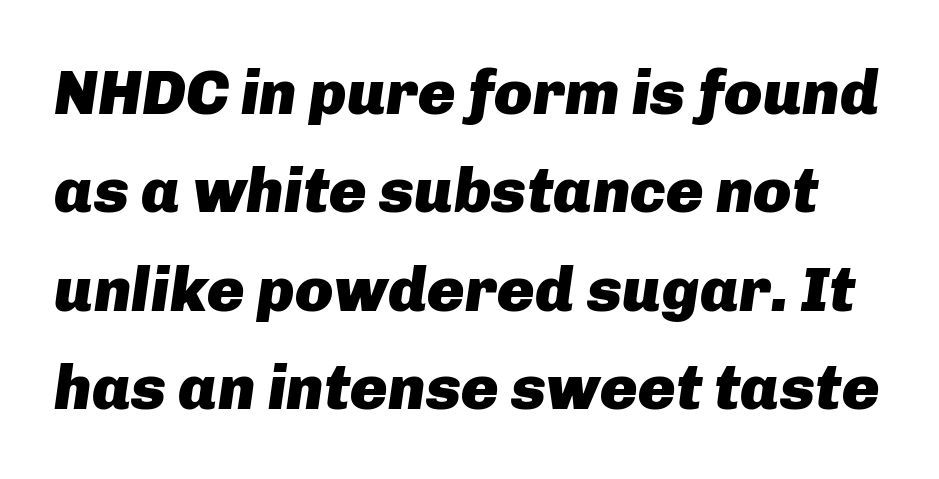
Each letter keeps its own natural width here, so spacing adapts to shape. These lines were composed using italics. A bare baseline throughout the passage. Heavy-handed strokes throughout: this text is bold.
